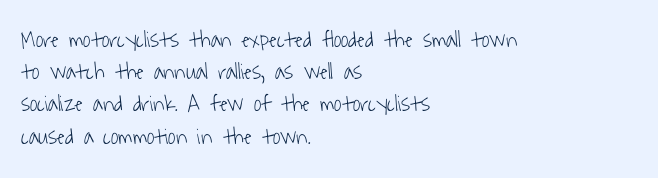
Q: Is the text bold? A: No.
Q: Is the text underlined? A: No.
Q: How is the paragraph aligned? A: Left-aligned.
Q: Is the spacing between letters normal or unusually wide? A: Normal.
Q: Is the spacing between lines tight, normal or loose? A: Normal.
